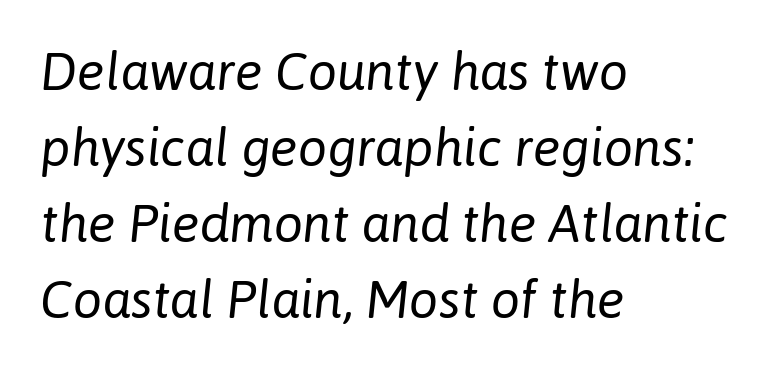
{"italic": "yes", "lean": "right", "slant_degrees": 6, "bold": "no", "weight": "regular", "width": "normal", "stroke_contrast": "low", "x_height": "medium", "monospaced": "no", "underline": "no", "align": "left", "line_spacing": "normal", "line_spacing_ratio": 1.46, "letter_spacing": "normal", "letter_spacing_em": 0.0, "glyph_px": 52}
